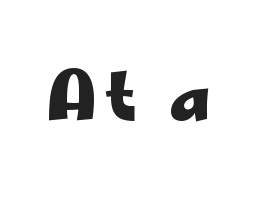
Q: Is the text bold? A: Yes.
Q: Is the text italic (slanted)? A: No, it is upright.
Q: Is the typeface a serif or a sans-serif typeface? A: Sans-serif.
Q: Is the text underlined? A: No.
Q: Width (condensed, normal, or wide)? A: Wide.
Q: Stroke contrast? A: Low.
Q: x-height? A: Small.
Q: Monospaced? A: No.
